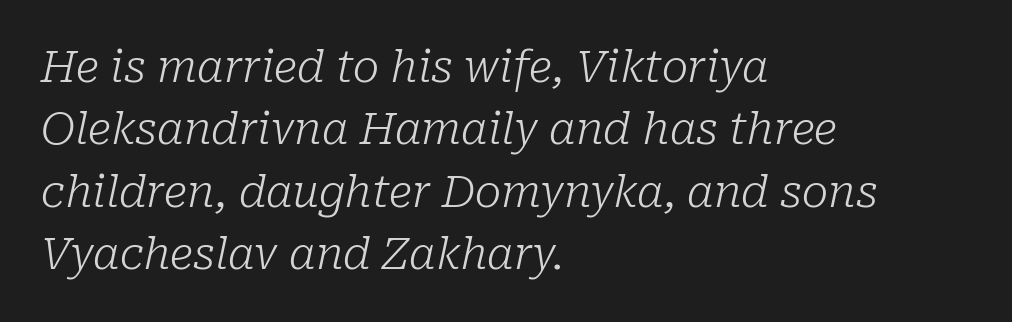
The image shows 44 px light serif type, italic (leaning right); set left-aligned, normal line spacing (1.42x), normal letter spacing, not underlined; low stroke contrast and a medium x-height.
